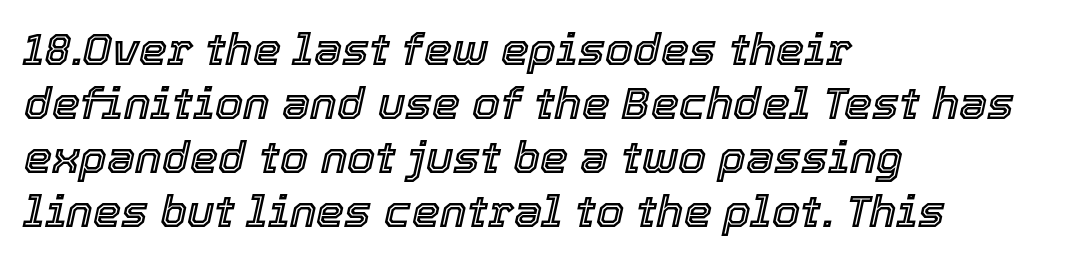
Caption: standard tracking, unaltered. Beneath every word, the page is bare. These lines were composed using italics. Does the copy run flush right? No — it runs flush left. Note the varied advance widths — an 'i' is clearly narrower than an 'm'.
